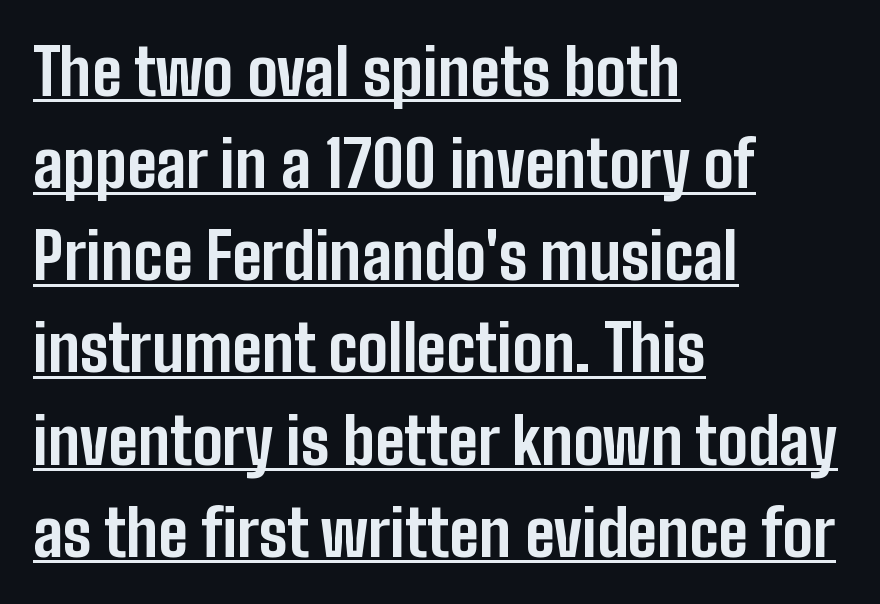
The image shows 64 px bold, condensed sans-serif type, upright; set left-aligned, normal line spacing (1.44x), normal letter spacing, underlined; low stroke contrast and a medium x-height.
